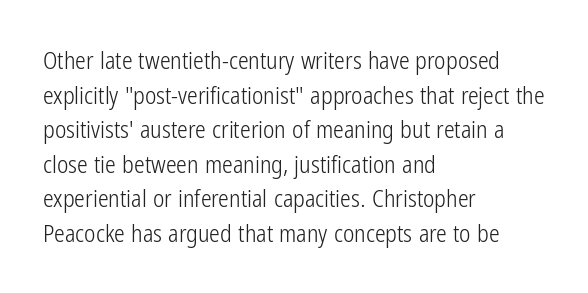
The image shows 24 px text type, upright; set left-aligned, normal line spacing (1.44x), normal letter spacing, not underlined.
